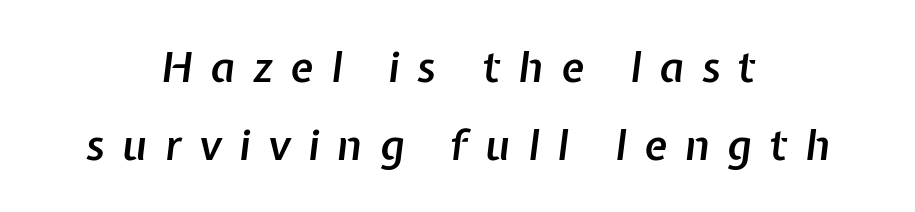
Someone cranked the tracking dial way up on this one. Compared with a flush-left layout, this one balances lines on the center instead. Only glyphs here, with clear space below each row. Proportional: the letters do not fall into vertical columns.
